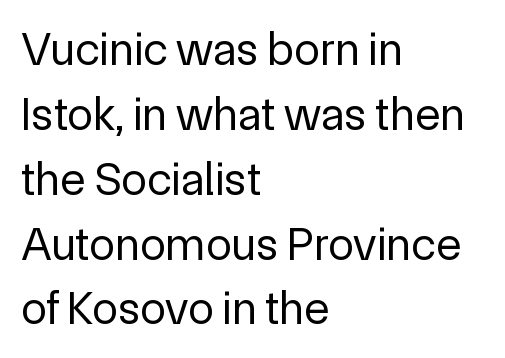
Q: Is the text bold? A: No.
Q: Is the text italic (slanted)? A: No, it is upright.
Q: Is the typeface a serif or a sans-serif typeface? A: Sans-serif.
Q: Is the text underlined? A: No.
Q: How is the paragraph aligned? A: Left-aligned.
Q: Is the spacing between letters normal or unusually wide? A: Normal.
Q: Is the spacing between lines tight, normal or loose? A: Normal.
Q: Width (condensed, normal, or wide)? A: Normal.
Q: x-height? A: Medium.
Q: Monospaced? A: No.
